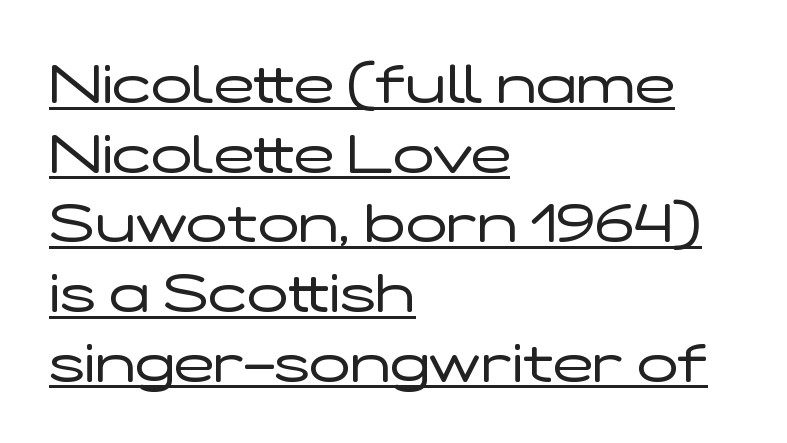
{"serif": "no", "italic": "no", "bold": "no", "weight": "regular", "width": "wide", "stroke_contrast": "low", "x_height": "medium", "monospaced": "no", "underline": "yes", "align": "left", "line_spacing": "normal", "line_spacing_ratio": 1.29, "letter_spacing": "normal", "letter_spacing_em": 0.0, "glyph_px": 54}
